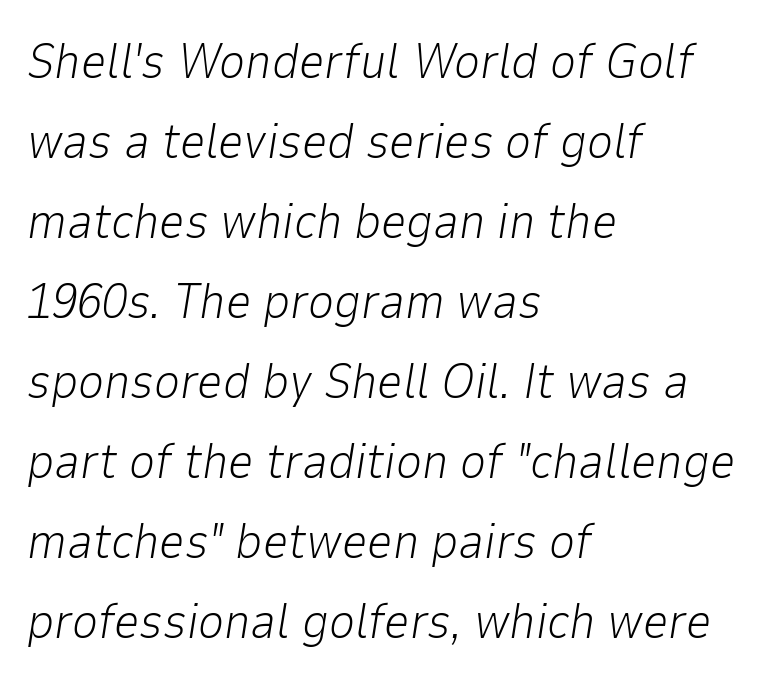
Q: Is the text bold? A: No.
Q: Is the text italic (slanted)? A: Yes, it leans right by about 9 degrees.
Q: Is the text underlined? A: No.
Q: How is the paragraph aligned? A: Left-aligned.
Q: Is the spacing between letters normal or unusually wide? A: Normal.
Q: Is the spacing between lines tight, normal or loose? A: Normal.
Q: Width (condensed, normal, or wide)? A: Normal.
Q: Stroke contrast? A: Low.
Q: x-height? A: Medium.
Q: Monospaced? A: No.
